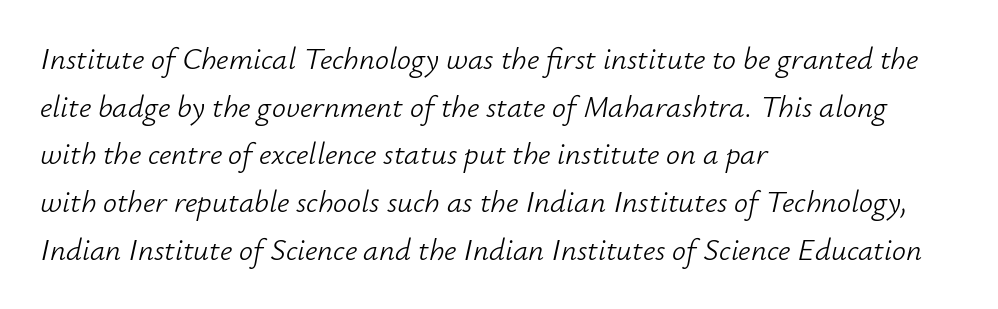
The image shows 31 px light type, italic (leaning right); set left-aligned, normal line spacing (1.54x), normal letter spacing, not underlined; low stroke contrast and a small x-height.
